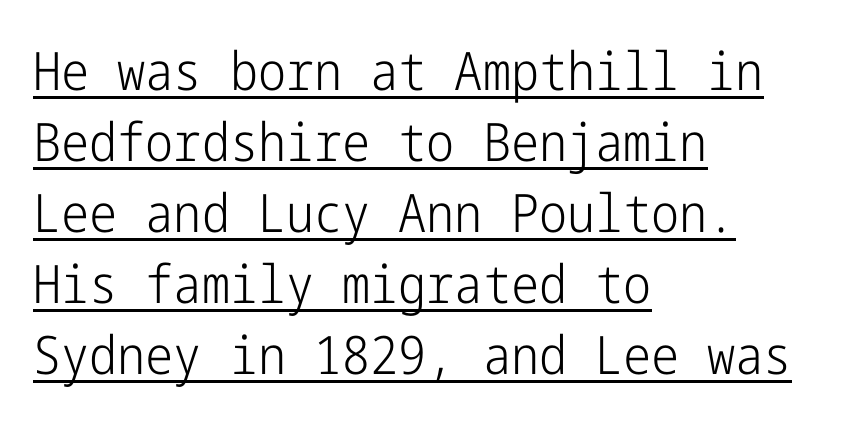
The image shows 53 px light, condensed sans-serif type, upright; set left-aligned, normal line spacing (1.34x), normal letter spacing, underlined; low stroke contrast and a medium x-height.
